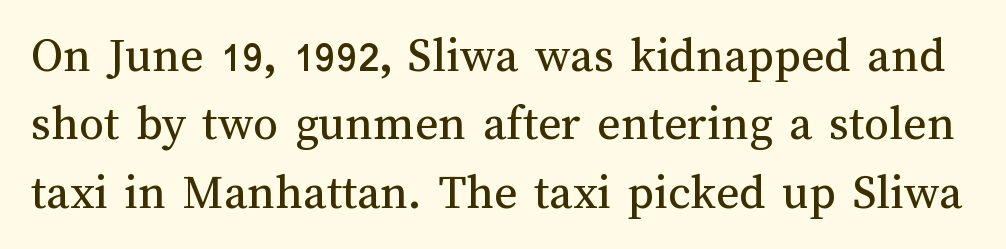
Q: Is the text bold? A: No.
Q: Is the text italic (slanted)? A: No, it is upright.
Q: Is the text underlined? A: No.
Q: Is the spacing between letters normal or unusually wide? A: Normal.
Q: Is the spacing between lines tight, normal or loose? A: Normal.
Q: Width (condensed, normal, or wide)? A: Normal.
Q: Stroke contrast? A: Medium.
Q: x-height? A: Medium.
Q: Monospaced? A: No.
